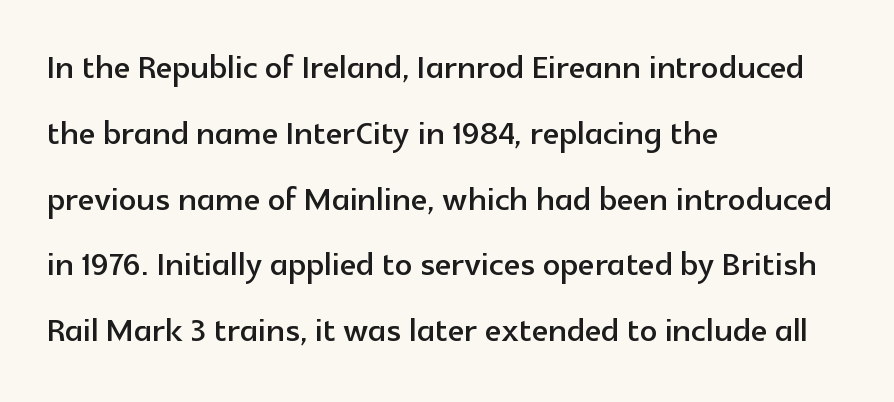
Is this a sans? Yes — the strokes have no serifs. Does the leading feel generous? No, just average. Ordinary non-slanted type is in use. The passage shown is typed in a proportional face where columns would drift. Check under the words: just untouched page. The setting favours the left margin, as ordinary paragraphs usually do.
